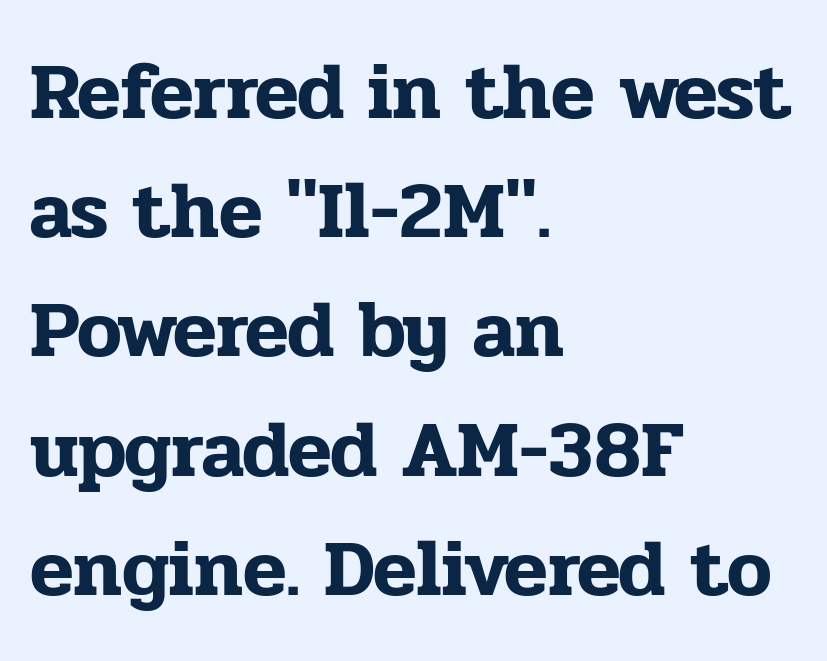
Horizontal alignment here is leftward, the default for most running prose. The letters advance in unequal steps, a hallmark of proportional type. Bare-footed words on every line. To sum up the face: it has serifs.
